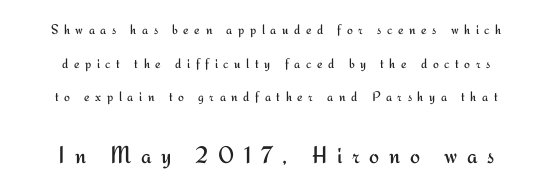
Q: Is the text bold? A: No.
Q: Is the text italic (slanted)? A: No, it is upright.
Q: Is the text underlined? A: No.
Q: Is the spacing between letters normal or unusually wide? A: Unusually wide.
Q: Is the spacing between lines tight, normal or loose? A: Loose.
Q: Which block of text is set in a larger size, the first (top) or the second (bottom)? A: The second (bottom) one.
